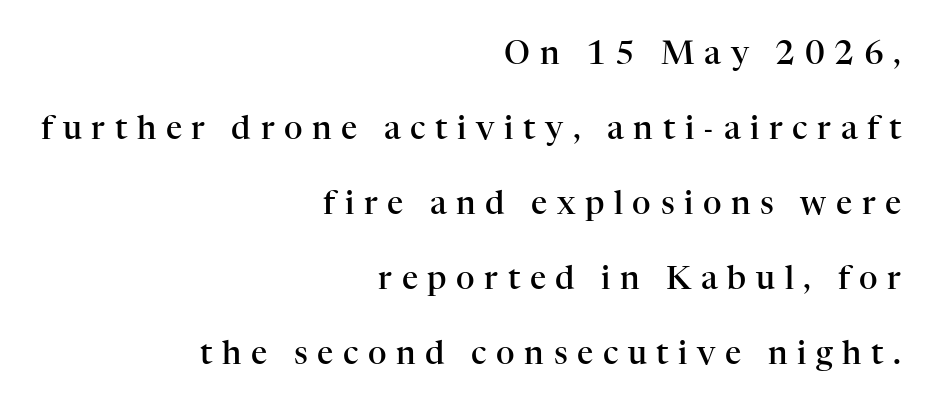
{"serif": "yes", "italic": "no", "bold": "semi", "weight": "semibold", "width": "normal", "stroke_contrast": "high", "x_height": "medium", "monospaced": "no", "underline": "no", "align": "right", "line_spacing": "loose", "line_spacing_ratio": 2.34, "letter_spacing": "wide", "letter_spacing_em": 0.3, "glyph_px": 32}
